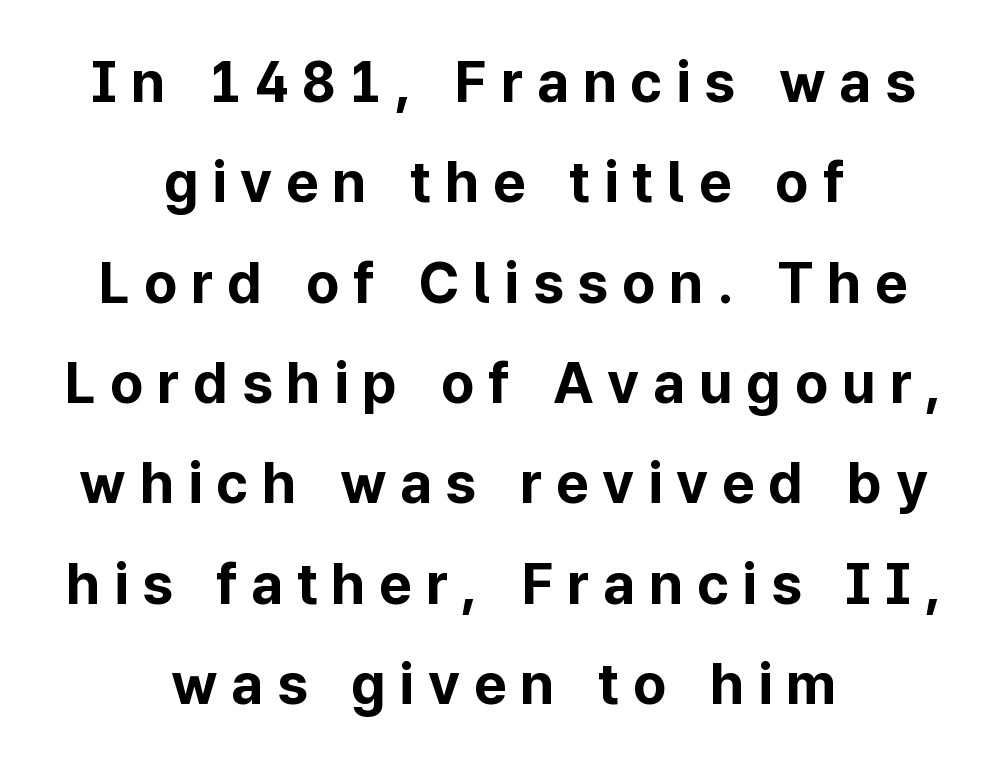
Q: Is the text bold? A: Yes.
Q: Is the text italic (slanted)? A: No, it is upright.
Q: Is the typeface a serif or a sans-serif typeface? A: Sans-serif.
Q: Is the text underlined? A: No.
Q: How is the paragraph aligned? A: Centered.
Q: Is the spacing between letters normal or unusually wide? A: Unusually wide.
Q: Width (condensed, normal, or wide)? A: Normal.
Q: Stroke contrast? A: Low.
Q: x-height? A: Medium.
Q: Monospaced? A: No.
